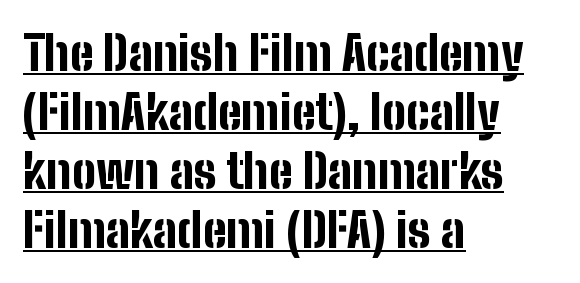
The image shows 48 px bold, condensed sans-serif type, upright; set left-aligned, line spacing 1.23x, normal letter spacing, underlined; low stroke contrast and a medium x-height.
